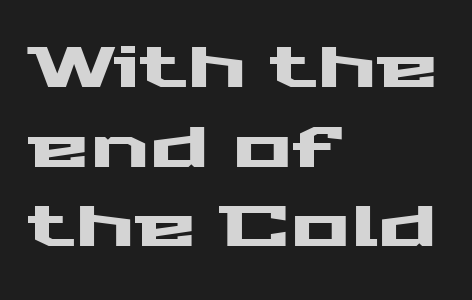
{"serif": "no", "italic": "no", "width": "wide", "stroke_contrast": "medium", "x_height": "medium", "monospaced": "no", "underline": "no", "align": "left", "line_spacing": "normal", "line_spacing_ratio": 1.42, "letter_spacing": "normal", "letter_spacing_em": 0.0, "glyph_px": 56}
